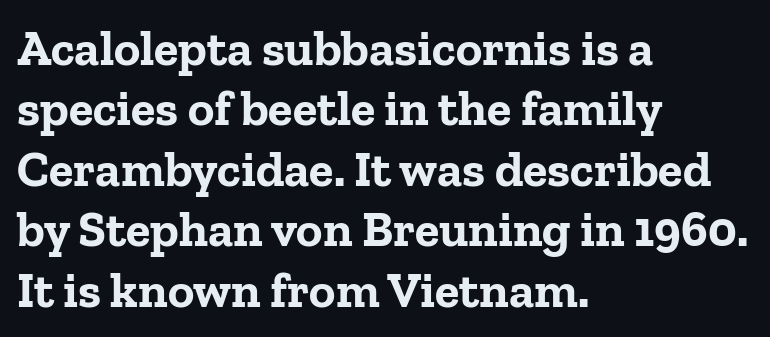
On the weight axis this lands at bold, roughly 700. This sample is left-justified, so line endings fall wherever the words run out. Lines of text with bare space underneath. The face used here is seriffed, in the tradition of book romans.
